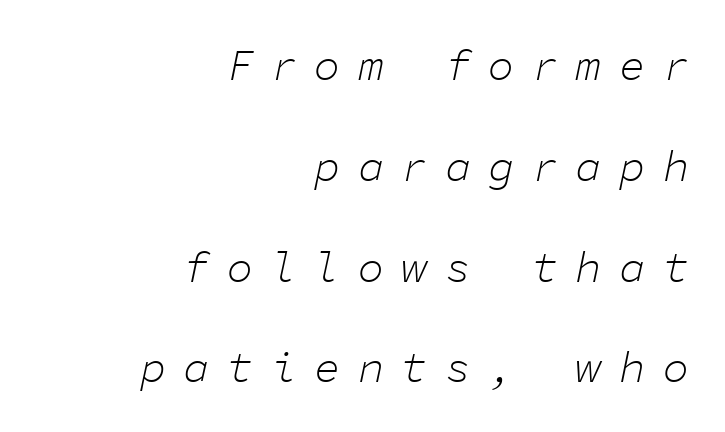
Q: Is the text bold? A: No.
Q: Is the text italic (slanted)? A: Yes, it leans right by about 11 degrees.
Q: Is the text underlined? A: No.
Q: How is the paragraph aligned? A: Right-aligned.
Q: Is the spacing between letters normal or unusually wide? A: Unusually wide.
Q: Is the spacing between lines tight, normal or loose? A: Loose.
Q: Width (condensed, normal, or wide)? A: Normal.
Q: Stroke contrast? A: Low.
Q: x-height? A: Medium.
Q: Monospaced? A: Yes.
